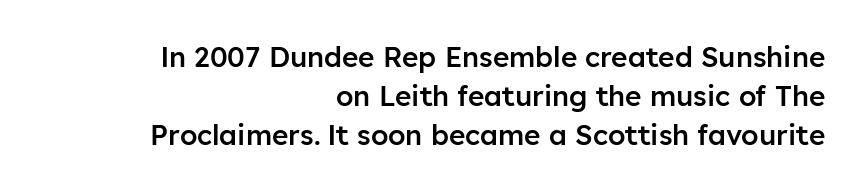
The space directly below the letters is spotless. I'd call this a sans setting — the letters go barefoot. Does the lettering tilt? It doesn't — this is upright. These lines are set flush right with a ragged left edge.
